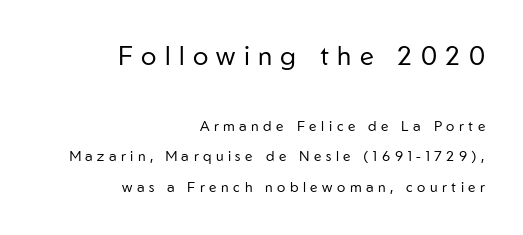
Character size in the leading block exceeds that of the trailing block. These lines were composed using upright roman letters. The strokes are not fattened; the text isn't bold. This sample trades compactness for vertical openness between lines. One-word summary of the alignment: right.
